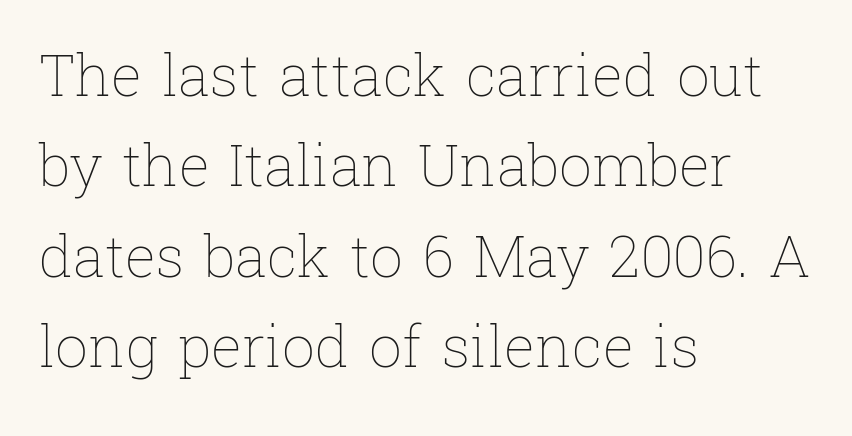
Q: Is the text bold? A: No.
Q: Is the text italic (slanted)? A: No, it is upright.
Q: Is the text underlined? A: No.
Q: How is the paragraph aligned? A: Left-aligned.
Q: Is the spacing between letters normal or unusually wide? A: Normal.
Q: Is the spacing between lines tight, normal or loose? A: Normal.
Q: Width (condensed, normal, or wide)? A: Normal.
Q: Stroke contrast? A: Low.
Q: x-height? A: Medium.
Q: Monospaced? A: No.
